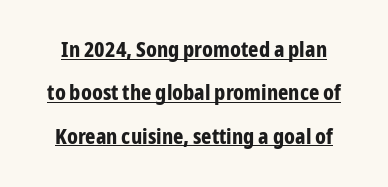
{"italic": "no", "bold": "yes", "underline": "yes", "line_spacing": "loose", "line_spacing_ratio": 1.97, "letter_spacing": "normal", "letter_spacing_em": 0.0, "glyph_px": 22}
